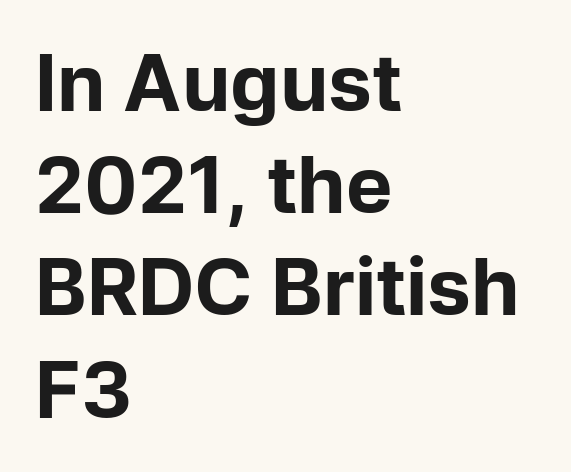
The image shows 78 px bold sans-serif type, upright; set left-aligned, normal line spacing (1.31x), normal letter spacing, not underlined; low stroke contrast and a medium x-height.
